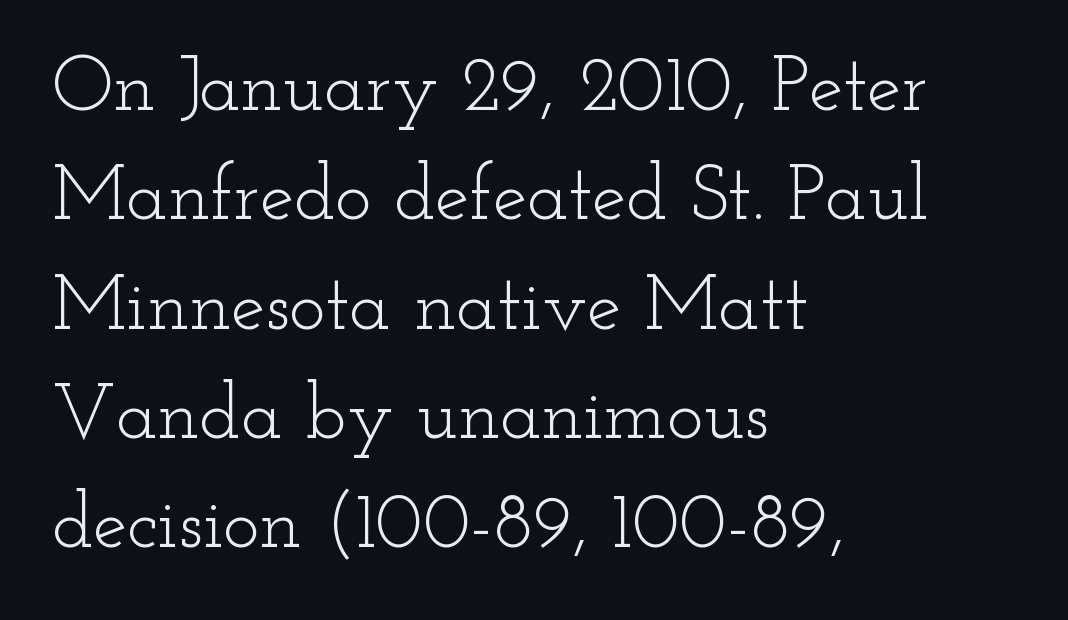
If you drew a ruler down the left edge, every line would touch it. The type sits square on the baseline with zero lean. Stem width sits at or under what a default text font uses. Caption: standard tracking, unaltered. These lines sit exactly where default settings would place them.
